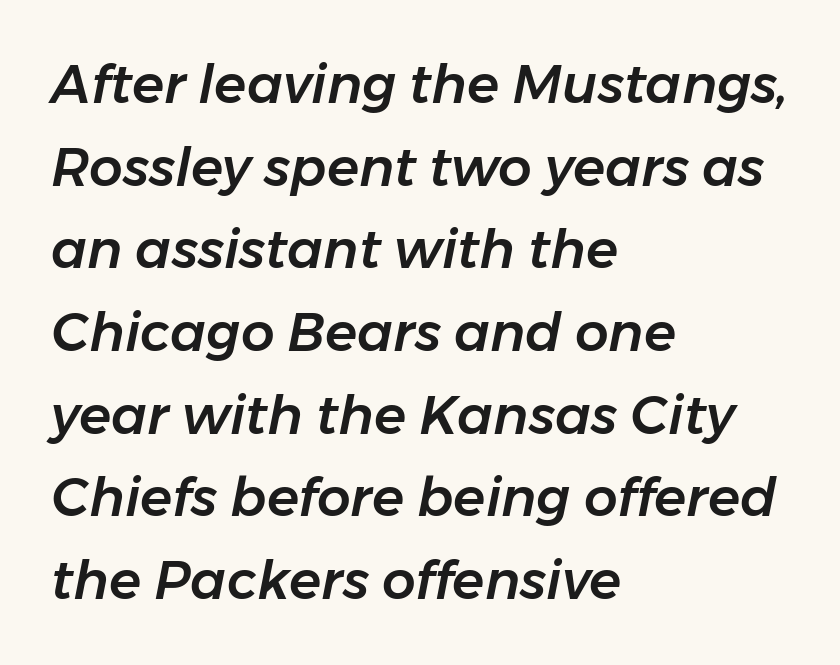
{"italic": "yes", "lean": "right", "slant_degrees": 11, "width": "normal", "stroke_contrast": "low", "x_height": "medium", "monospaced": "no", "underline": "no", "align": "left", "line_spacing": "normal", "line_spacing_ratio": 1.56, "letter_spacing": "normal", "letter_spacing_em": 0.0, "glyph_px": 53}
